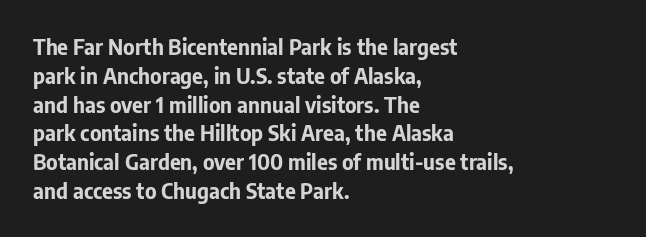
Q: Is the text bold? A: Yes.
Q: Is the text italic (slanted)? A: No, it is upright.
Q: Is the text underlined? A: No.
Q: How is the paragraph aligned? A: Left-aligned.
Q: Is the spacing between letters normal or unusually wide? A: Normal.
Q: Is the spacing between lines tight, normal or loose? A: Normal.
